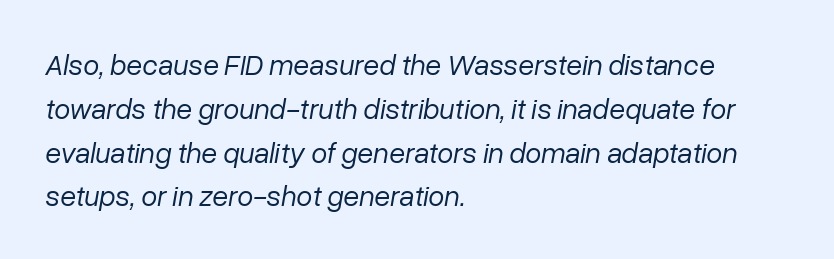
Q: Is the text bold? A: No.
Q: Is the text italic (slanted)? A: Yes, it leans right by about 10 degrees.
Q: Is the text underlined? A: No.
Q: How is the paragraph aligned? A: Left-aligned.
Q: Is the spacing between letters normal or unusually wide? A: Normal.
Q: Is the spacing between lines tight, normal or loose? A: Normal.
Q: Width (condensed, normal, or wide)? A: Normal.
Q: Stroke contrast? A: Low.
Q: x-height? A: Medium.
Q: Monospaced? A: No.
